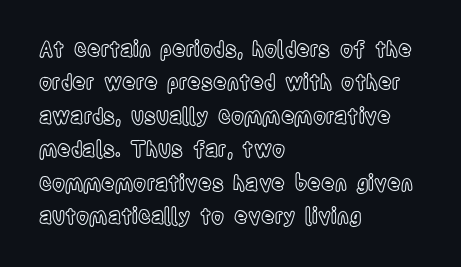
Nobody drew a line under any word here. A student would call this left alignment; a typographer would say flush left, rag right. Rendered with straight, roman letterforms. In terms of leading, this rendering sits right in the middle. Characters follow at the spacing the type designer built in.
